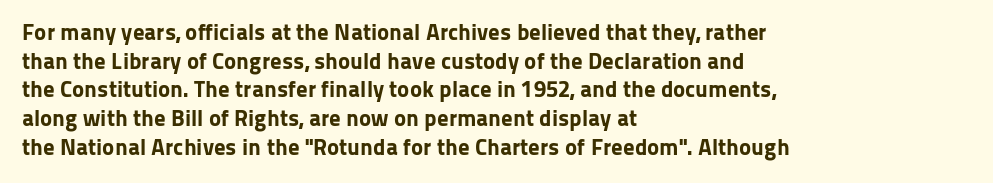
In CSS terms this would be text-align: left. On the weight axis this lands at bold, roughly 700. No word sits above an underline. Regarding leading, the lines here are spaced in the standard way. Quick note: not italic, upright. Glyph-to-glyph distance matches everyday printed text.
